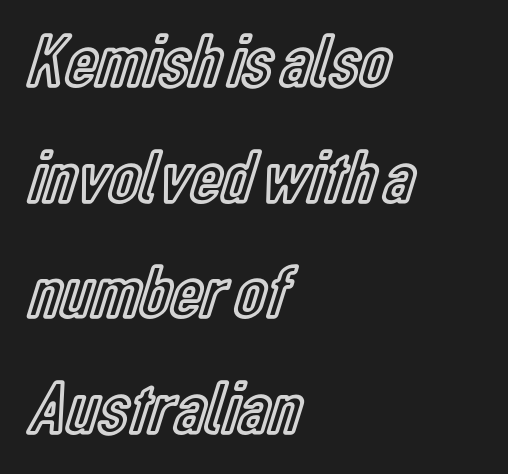
The image shows 76 px condensed type; set left-aligned, normal line spacing (1.52x), normal letter spacing, not underlined; a medium x-height.
